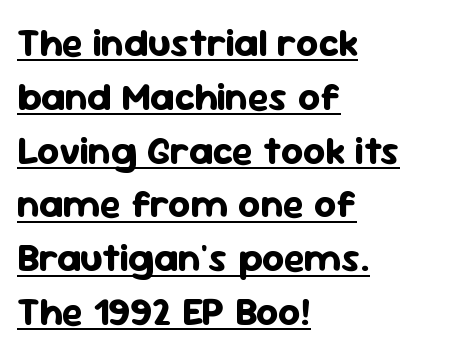
{"serif": "no", "italic": "no", "bold": "yes", "weight": "bold", "width": "normal", "stroke_contrast": "low", "x_height": "medium", "monospaced": "no", "underline": "yes", "align": "left", "line_spacing": "normal", "line_spacing_ratio": 1.38, "letter_spacing": "normal", "letter_spacing_em": 0.0, "glyph_px": 39}
